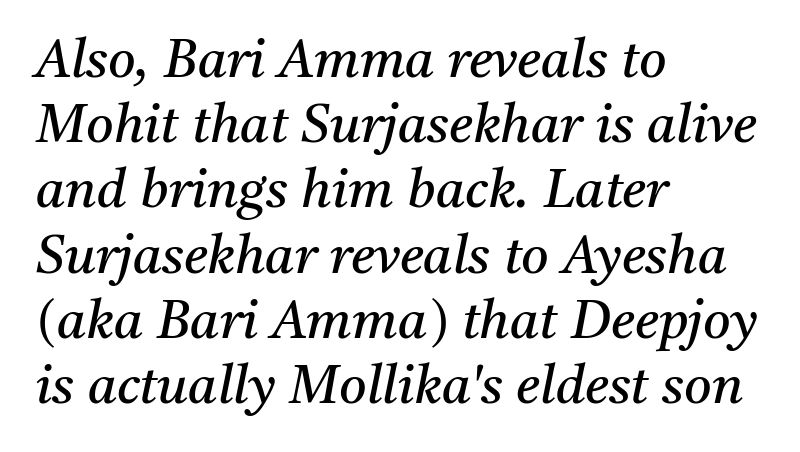
Q: Is the text bold? A: No.
Q: Is the text italic (slanted)? A: Yes, it leans right by about 11 degrees.
Q: Is the typeface a serif or a sans-serif typeface? A: Serif.
Q: Is the text underlined? A: No.
Q: How is the paragraph aligned? A: Left-aligned.
Q: Is the spacing between letters normal or unusually wide? A: Normal.
Q: Width (condensed, normal, or wide)? A: Normal.
Q: Stroke contrast? A: Medium.
Q: x-height? A: Medium.
Q: Monospaced? A: No.
